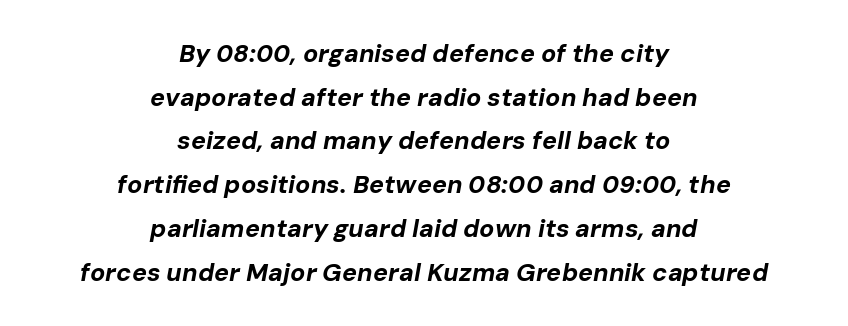
Q: Is the text bold? A: Yes.
Q: Is the text italic (slanted)? A: Yes, it leans right by about 10 degrees.
Q: Is the text underlined? A: No.
Q: How is the paragraph aligned? A: Centered.
Q: Is the spacing between letters normal or unusually wide? A: Normal.
